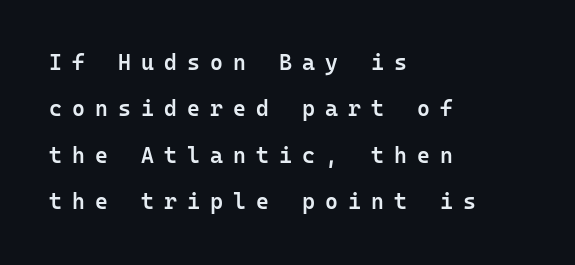
The image shows 22 px text type, upright; set left-aligned, loose line spacing (2.11x), unusually wide letter spacing (+0.46 em), not underlined.
